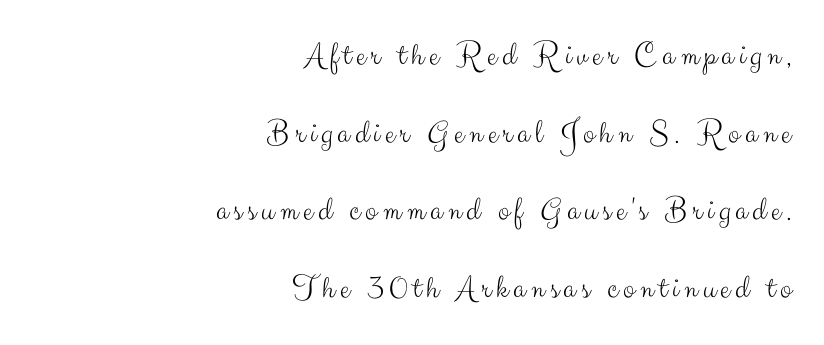
The image shows 34 px light sans-serif type; set right-aligned, loose line spacing (2.28x), not underlined; medium stroke contrast and a small x-height.
